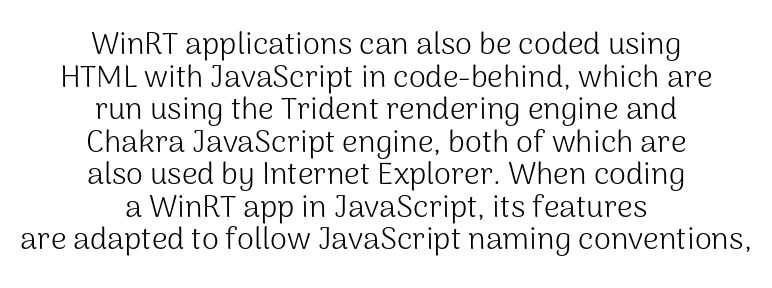
{"serif": "no", "italic": "no", "bold": "no", "weight": "light", "width": "normal", "stroke_contrast": "medium", "x_height": "medium", "monospaced": "no", "underline": "no", "align": "center", "line_spacing": "tight", "line_spacing_ratio": 1.05, "letter_spacing": "normal", "letter_spacing_em": 0.0, "glyph_px": 31}
